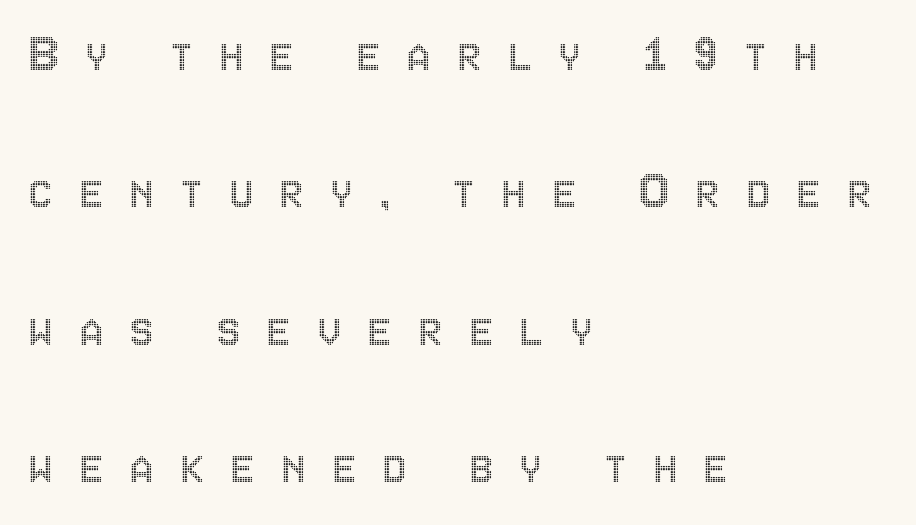
{"italic": "no", "width": "condensed", "x_height": "large", "monospaced": "no", "underline": "no", "align": "left", "line_spacing": "loose", "line_spacing_ratio": 2.5, "letter_spacing": "wide", "letter_spacing_em": 0.47, "glyph_px": 55}
